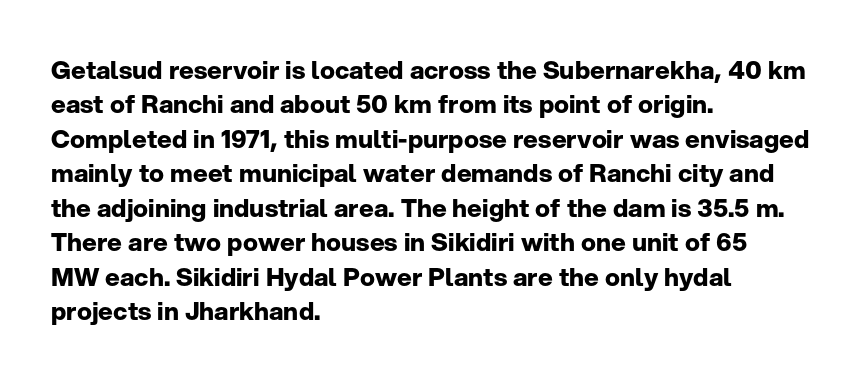
The image shows 25 px bold type, upright; set left-aligned, normal line spacing (1.38x), normal letter spacing, not underlined.
